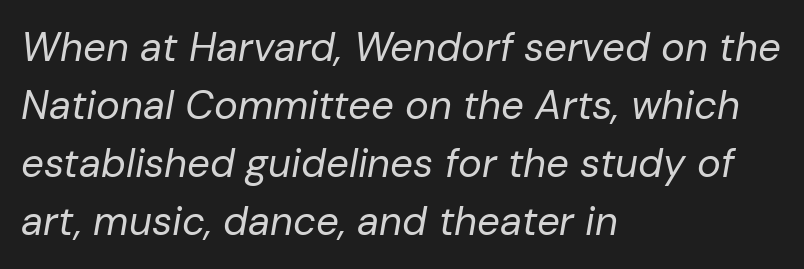
{"italic": "yes", "lean": "right", "slant_degrees": 10, "bold": "no", "weight": "regular", "width": "normal", "stroke_contrast": "low", "x_height": "medium", "monospaced": "no", "underline": "no", "align": "left", "line_spacing": "normal", "line_spacing_ratio": 1.45, "letter_spacing": "normal", "letter_spacing_em": 0.0, "glyph_px": 40}
